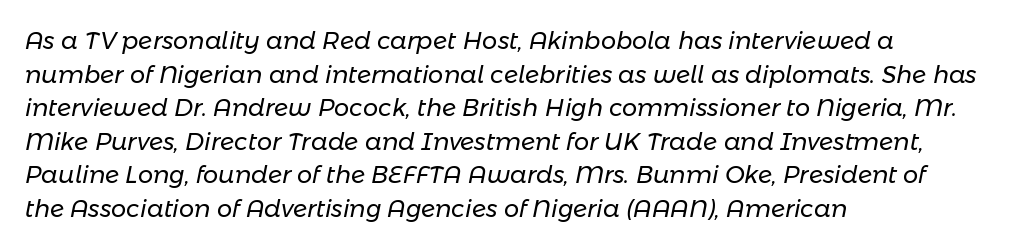
Q: Is the text bold? A: No.
Q: Is the text italic (slanted)? A: Yes, it leans right by about 11 degrees.
Q: Is the text underlined? A: No.
Q: How is the paragraph aligned? A: Left-aligned.
Q: Is the spacing between letters normal or unusually wide? A: Normal.
Q: Is the spacing between lines tight, normal or loose? A: Normal.
